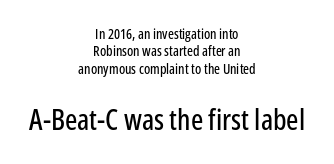
The image shows 29 px condensed sans-serif type, upright; set centered, line spacing 1.24x, normal letter spacing, not underlined; the second (bottom) block is 2.07x larger; low stroke contrast and a medium x-height.
